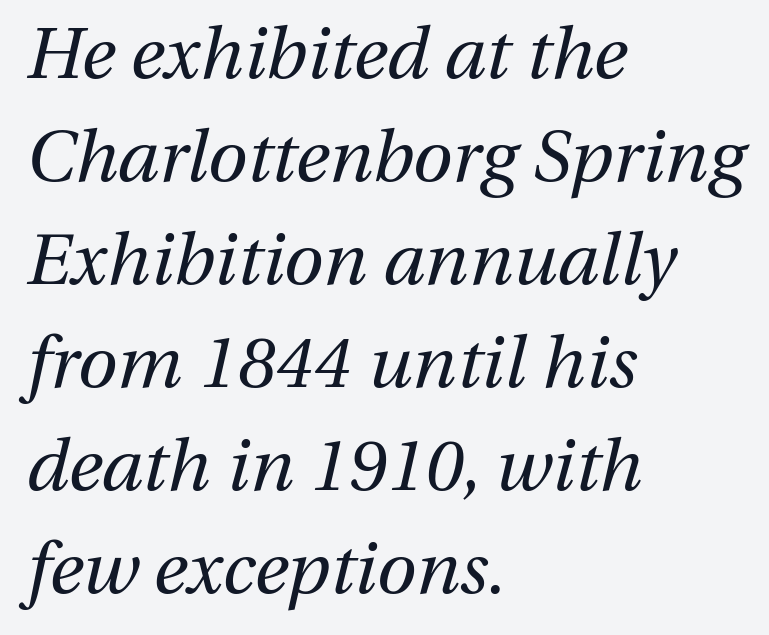
Q: Is the text bold? A: No.
Q: Is the text italic (slanted)? A: Yes, it leans right by about 13 degrees.
Q: Is the text underlined? A: No.
Q: How is the paragraph aligned? A: Left-aligned.
Q: Is the spacing between letters normal or unusually wide? A: Normal.
Q: Is the spacing between lines tight, normal or loose? A: Normal.
Q: Width (condensed, normal, or wide)? A: Normal.
Q: Stroke contrast? A: Medium.
Q: x-height? A: Medium.
Q: Monospaced? A: No.
